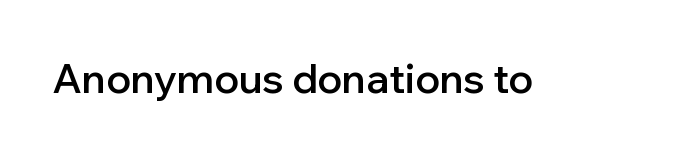
The image shows 40 px semibold sans-serif type, upright; set normal letter spacing, not underlined; low stroke contrast and a medium x-height.
